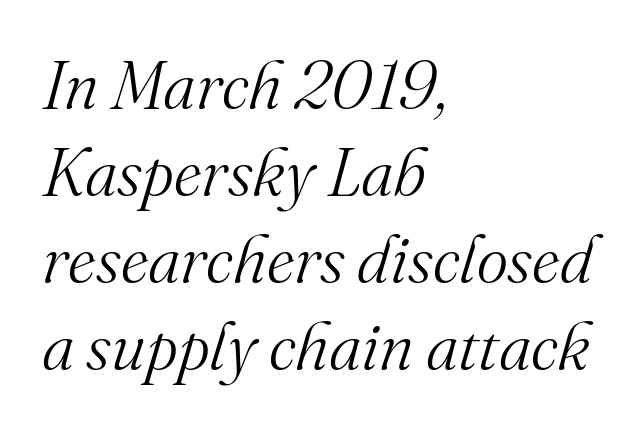
The image shows 67 px light serif type, italic (leaning right); set left-aligned, normal line spacing (1.3x), normal letter spacing, not underlined; medium stroke contrast and a small x-height.
